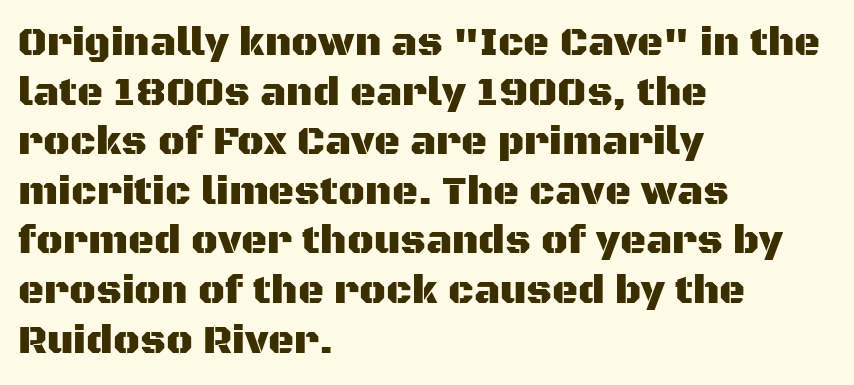
You could not count columns in this text — the font is proportionally spaced. Line beginnings align vertically; line endings do not. Unlike italic type, these characters show no tilt at all. How are the letters spaced? Ordinarily, with no added tracking. Is this a sans? Yes — the strokes have no serifs. The strip under each line holds only bare page.
